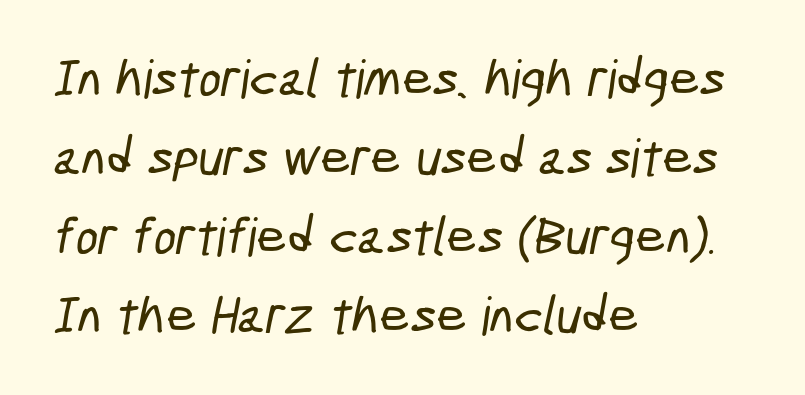
Varying glyph widths throughout — classic text-font behaviour. Nobody touched the tracking dial on this one. Glance below the letters and you will spot only blank space. One-word summary of the alignment: left. The face used here is a sans, in the tradition of grotesques and geometrics.
